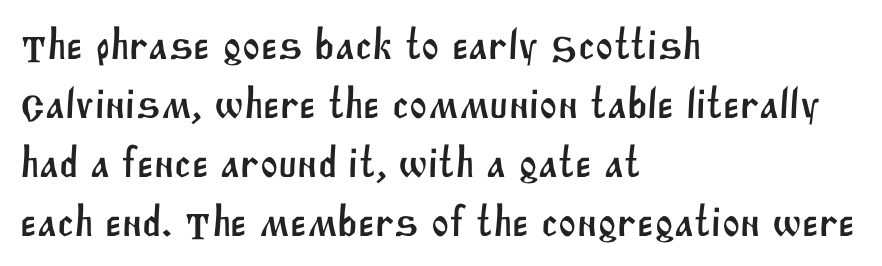
{"serif": "no", "width": "normal", "stroke_contrast": "medium", "x_height": "large", "monospaced": "no", "underline": "no", "align": "left", "line_spacing": "normal", "line_spacing_ratio": 1.37, "letter_spacing": "normal", "letter_spacing_em": 0.0, "glyph_px": 43}
